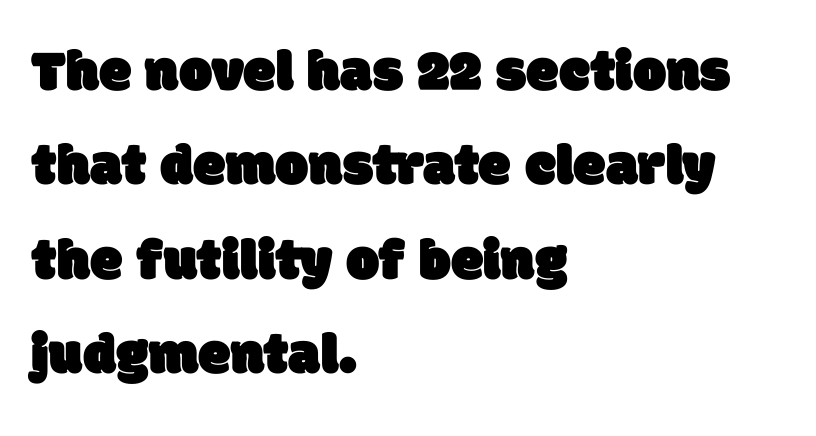
Q: Is the typeface a serif or a sans-serif typeface? A: Sans-serif.
Q: Is the text underlined? A: No.
Q: How is the paragraph aligned? A: Left-aligned.
Q: Is the spacing between letters normal or unusually wide? A: Normal.
Q: Is the spacing between lines tight, normal or loose? A: Normal.
Q: Width (condensed, normal, or wide)? A: Normal.
Q: Stroke contrast? A: Low.
Q: x-height? A: Large.
Q: Monospaced? A: No.
